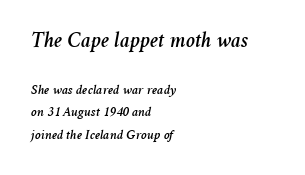
The image shows 22 px text type, italic (leaning right); set left-aligned, normal line spacing (1.6x), normal letter spacing, not underlined; the first (top) block is 1.57x larger.
